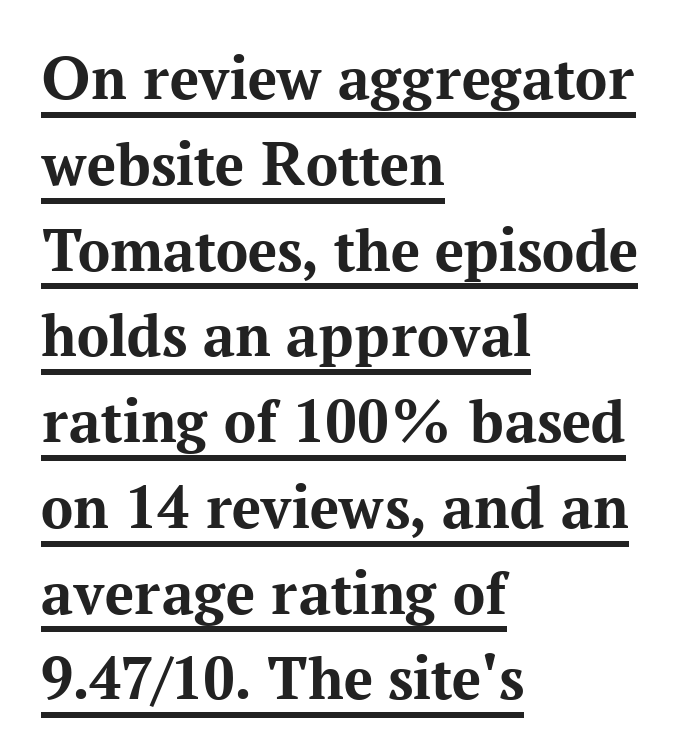
{"serif": "yes", "italic": "no", "bold": "yes", "weight": "bold", "width": "normal", "stroke_contrast": "medium", "x_height": "medium", "monospaced": "no", "underline": "yes", "align": "left", "line_spacing": "normal", "line_spacing_ratio": 1.34, "letter_spacing": "normal", "letter_spacing_em": 0.0, "glyph_px": 64}
